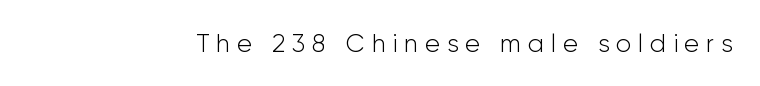
The image shows 25 px text type, upright; set unusually wide letter spacing (+0.27 em), not underlined.
